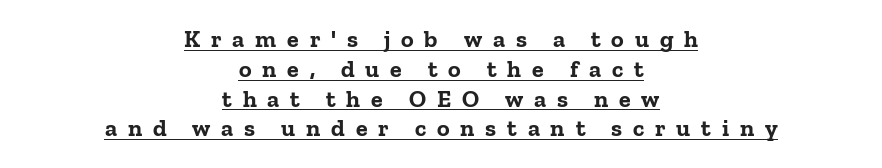
The gaps between neighbouring characters are conspicuously large. This is underlined copy, the kind a proofreader might mark for attention. These lines stack symmetrically, like a column narrowing and widening about its center. Do the letters lean? They stand straight. Weight check: bold — yes, fully.
